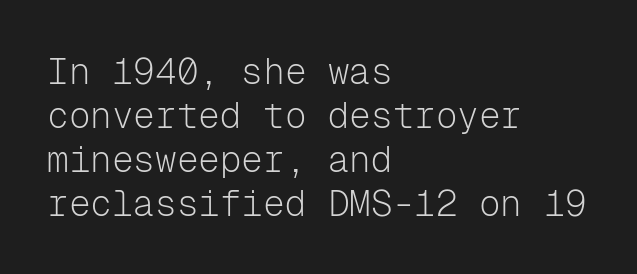
The image shows 36 px light sans-serif type, upright, monospaced; set left-aligned, line spacing 1.22x, normal letter spacing, not underlined; low stroke contrast and a medium x-height.
